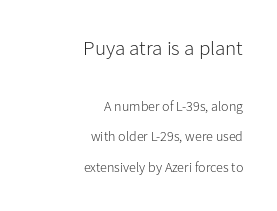
In terms of leading, this rendering errs on the spacious side. The glyphs are unaccompanied by any horizontal stroke below them. Weight class: somewhere from thin through regular. Observe the ordinary spacing: letters are neighbours, not strangers. If you squint, the top block still reads clearly — it's the larger of the two.
